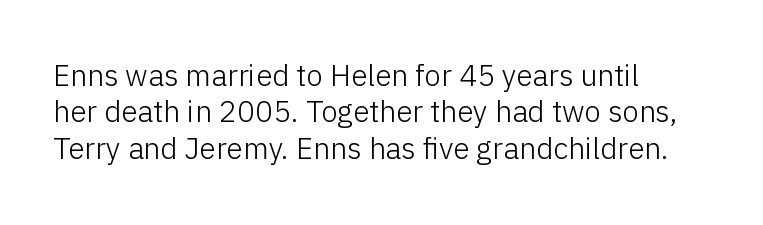
Q: Is the text bold? A: No.
Q: Is the text italic (slanted)? A: No, it is upright.
Q: Is the typeface a serif or a sans-serif typeface? A: Sans-serif.
Q: Is the text underlined? A: No.
Q: How is the paragraph aligned? A: Left-aligned.
Q: Is the spacing between letters normal or unusually wide? A: Normal.
Q: Width (condensed, normal, or wide)? A: Normal.
Q: Stroke contrast? A: Low.
Q: x-height? A: Medium.
Q: Monospaced? A: No.
